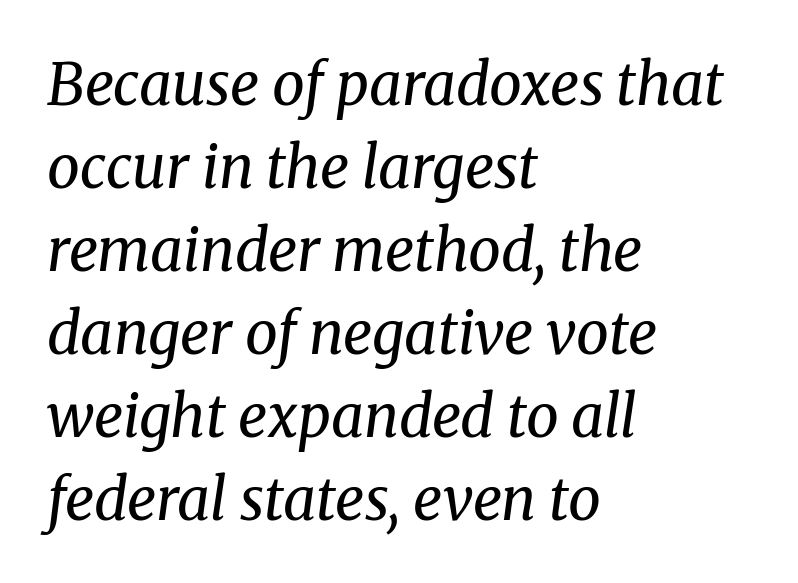
The image shows 58 px regular-weight serif type, italic (leaning right); set left-aligned, normal line spacing (1.43x), normal letter spacing, not underlined; medium stroke contrast and a medium x-height.
